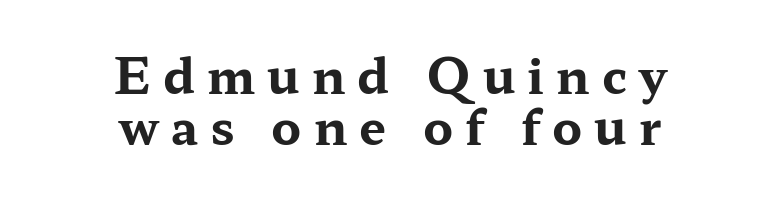
{"serif": "yes", "italic": "no", "bold": "yes", "weight": "bold", "width": "wide", "stroke_contrast": "medium", "x_height": "medium", "monospaced": "no", "underline": "no", "align": "center", "line_spacing": "tight", "line_spacing_ratio": 1.06, "letter_spacing": "wide", "letter_spacing_em": 0.25, "glyph_px": 48}
